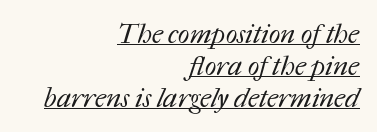
Q: Is the text bold? A: No.
Q: Is the text underlined? A: Yes.
Q: How is the paragraph aligned? A: Right-aligned.
Q: Is the spacing between letters normal or unusually wide? A: Normal.
